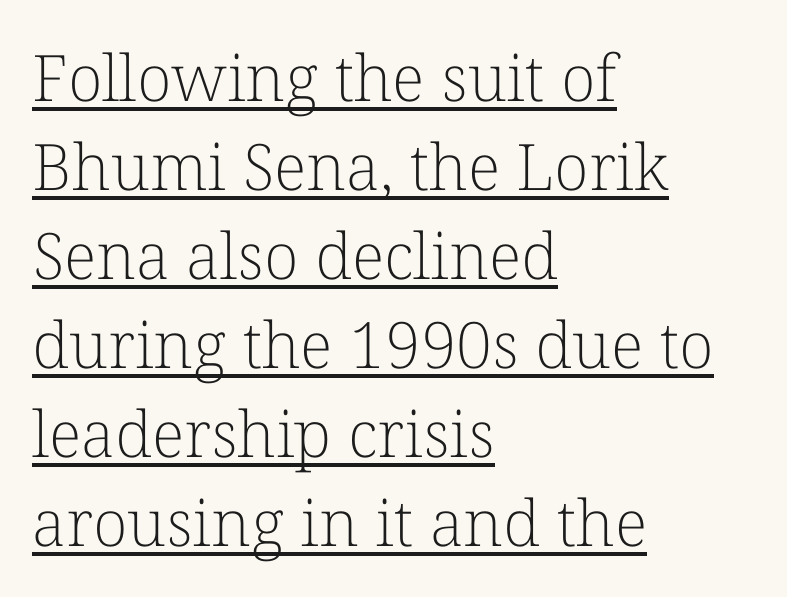
In terms of letterspacing, this is plain default setting. Leftover space on each line is placed entirely after the last word. The type sits square on the baseline with zero lean. Typographically, this falls in the serif category. Weight: in the light-to-regular range.
